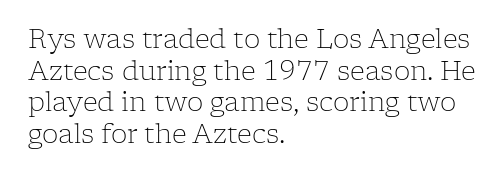
The image shows 26 px text type, upright; set left-aligned, line spacing 1.22x, normal letter spacing, not underlined.
